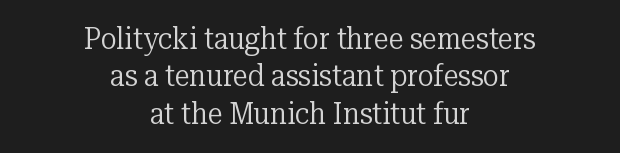
Line starts and ends both wander, symmetrically. When letters stand straight like this, we call the style roman or upright. A typesetter would label this face a serif. The passage shown is typed in a proportional face where columns would drift.
